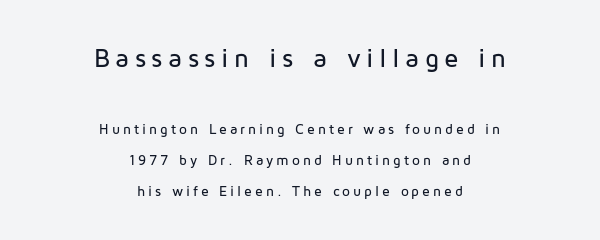
The earlier block is typeset at a bigger size than the later block. The string is rendered with underlining switched off. Nope, not italic — everything's standing straight. The passage shown has open, widely tracked lettering throughout. Vertical spacing — loose.
